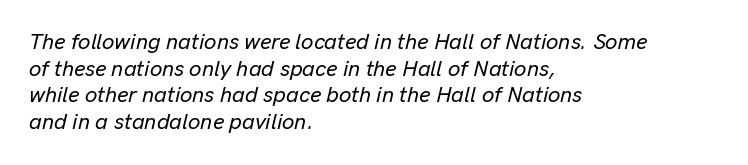
Q: Is the text italic (slanted)? A: Yes, it leans right by about 13 degrees.
Q: Is the text underlined? A: No.
Q: How is the paragraph aligned? A: Left-aligned.
Q: Is the spacing between letters normal or unusually wide? A: Normal.
